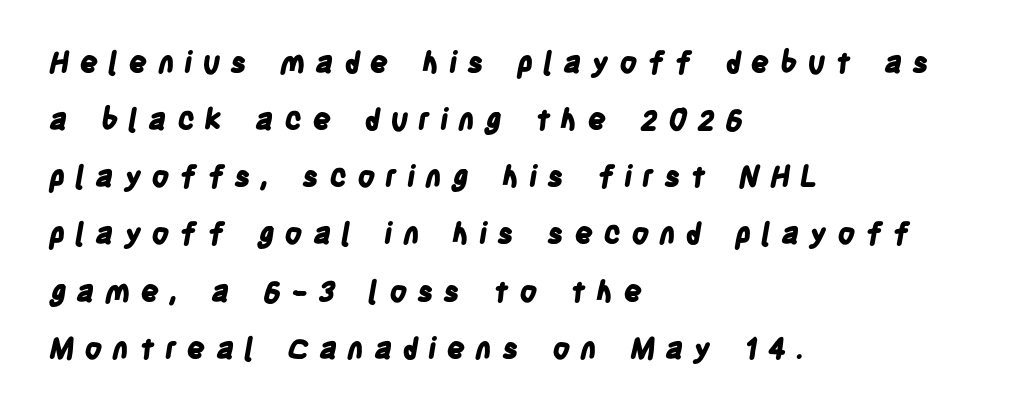
{"serif": "no", "bold": "yes", "weight": "bold", "width": "condensed", "stroke_contrast": "low", "x_height": "large", "monospaced": "no", "underline": "no", "align": "left", "line_spacing": "loose", "line_spacing_ratio": 1.97, "letter_spacing": "wide", "letter_spacing_em": 0.35, "glyph_px": 29}
